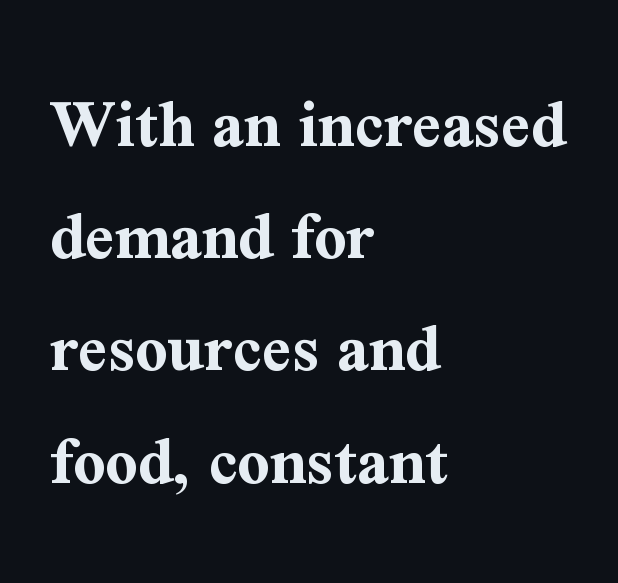
The image shows 71 px bold serif type, upright; set left-aligned, normal line spacing (1.58x), normal letter spacing, not underlined; medium stroke contrast and a medium x-height.
